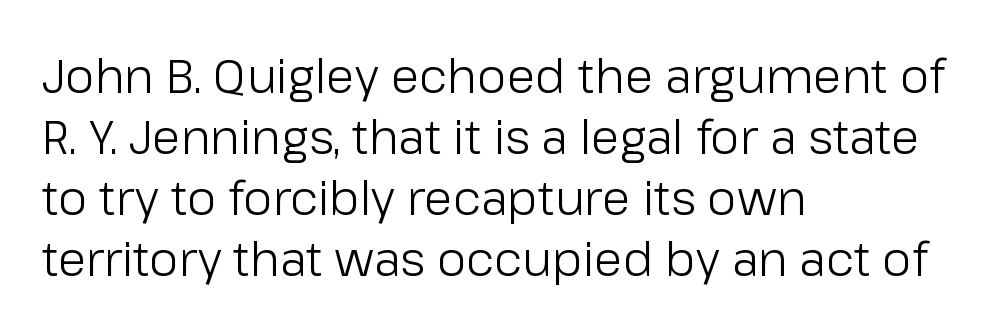
The image shows 47 px light sans-serif type, upright; set left-aligned, normal line spacing (1.3x), normal letter spacing, not underlined; low stroke contrast and a medium x-height.
